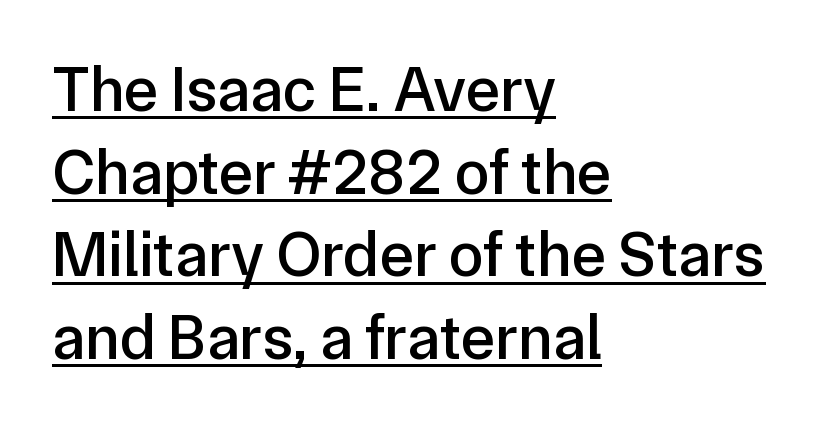
Q: Is the text italic (slanted)? A: No, it is upright.
Q: Is the typeface a serif or a sans-serif typeface? A: Sans-serif.
Q: Is the text underlined? A: Yes.
Q: How is the paragraph aligned? A: Left-aligned.
Q: Is the spacing between letters normal or unusually wide? A: Normal.
Q: Is the spacing between lines tight, normal or loose? A: Normal.
Q: Width (condensed, normal, or wide)? A: Normal.
Q: Stroke contrast? A: Low.
Q: x-height? A: Medium.
Q: Monospaced? A: No.
